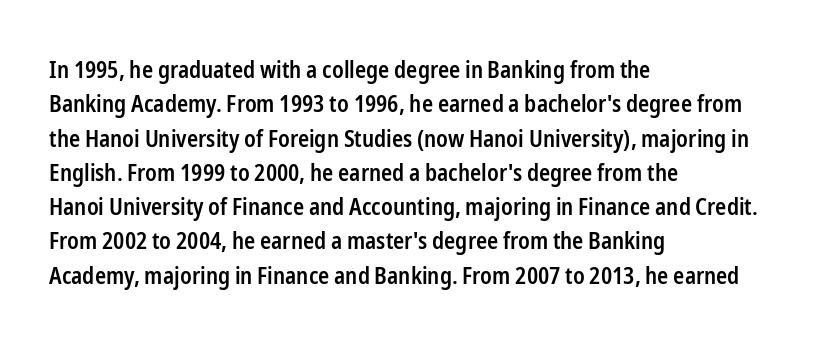
{"italic": "no", "bold": "semi", "underline": "no", "align": "left", "line_spacing": "normal", "line_spacing_ratio": 1.49, "letter_spacing": "normal", "letter_spacing_em": 0.0, "glyph_px": 23}
